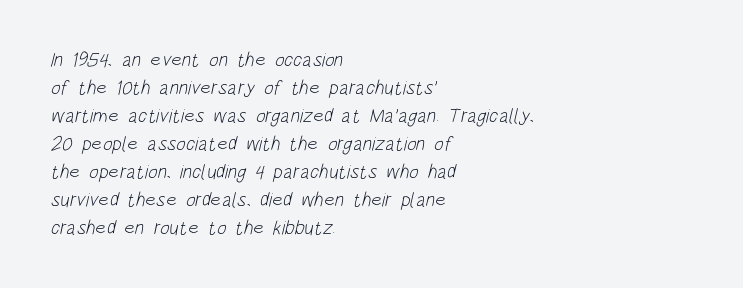
Q: Is the text bold? A: No.
Q: Is the text underlined? A: No.
Q: How is the paragraph aligned? A: Left-aligned.
Q: Is the spacing between letters normal or unusually wide? A: Normal.
Q: Is the spacing between lines tight, normal or loose? A: Normal.
